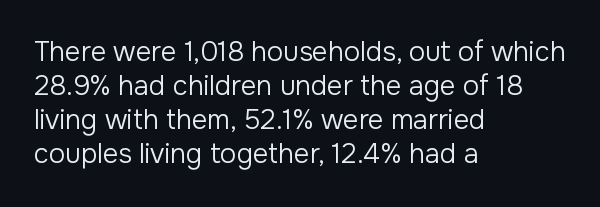
The image shows 27 px text type, upright; set left-aligned, normal line spacing (1.26x), normal letter spacing, not underlined.
